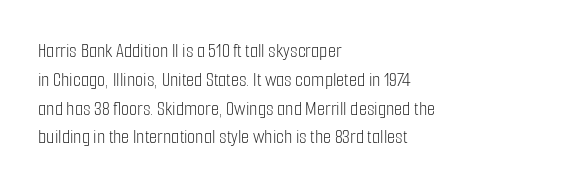
Q: Is the text bold? A: No.
Q: Is the text italic (slanted)? A: No, it is upright.
Q: Is the text underlined? A: No.
Q: How is the paragraph aligned? A: Left-aligned.
Q: Is the spacing between letters normal or unusually wide? A: Normal.
Q: Is the spacing between lines tight, normal or loose? A: Normal.
